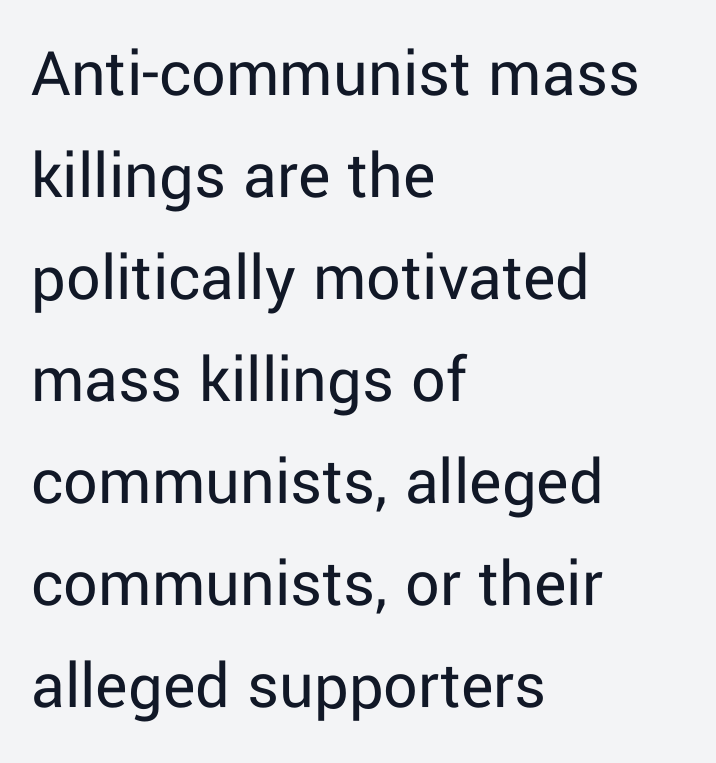
The passage shown has conventional tracking throughout. If you measured baseline to baseline, you'd find a middling distance. The passage is arranged the way most books set body copy — flush left. No heavy texture on the line: the type isn't bold. Tall strokes in this sample are plumb rather than angled. Regarding serifs, this sample does without them.
